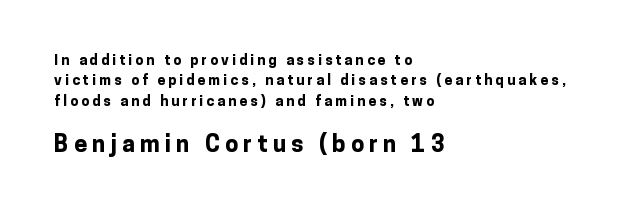
Any mark beneath the type? The region is blank. Compared with typical paragraphs, the rows here are spaced about the same. Does extra space separate the letters? Yes, quite a lot of it. Style check: upright. Strong, thick strokes mark this as bold type.
